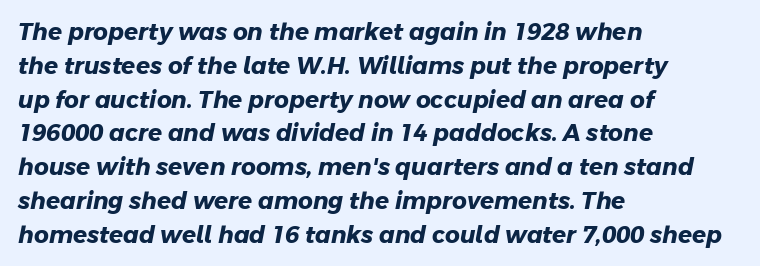
The image shows 23 px bold type; set left-aligned, normal line spacing (1.47x), normal letter spacing, not underlined.
